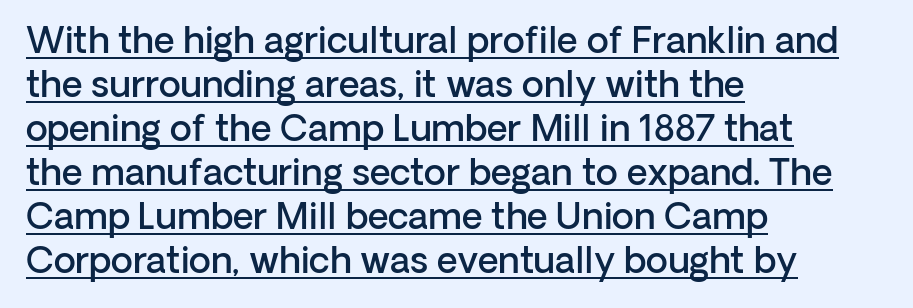
{"serif": "no", "italic": "no", "bold": "semi", "weight": "semibold", "width": "normal", "stroke_contrast": "low", "x_height": "medium", "monospaced": "no", "underline": "yes", "align": "left", "line_spacing_ratio": 1.22, "letter_spacing": "normal", "letter_spacing_em": 0.0, "glyph_px": 36}
